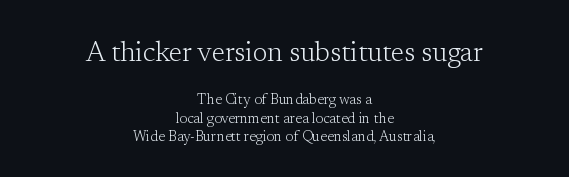
{"italic": "no", "bold": "no", "underline": "no", "align": "center", "line_spacing": "normal", "line_spacing_ratio": 1.32, "letter_spacing": "normal", "letter_spacing_em": 0.0, "larger_block": "first", "size_ratio": 1.93, "glyph_px": 27}
